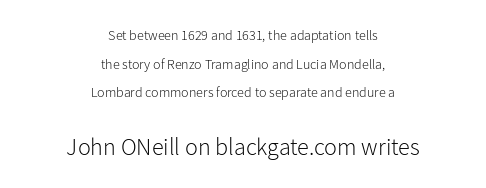
The image shows 24 px text type, upright; set centered, loose line spacing (2.04x), normal letter spacing, not underlined; the second (bottom) block is 1.71x larger.
